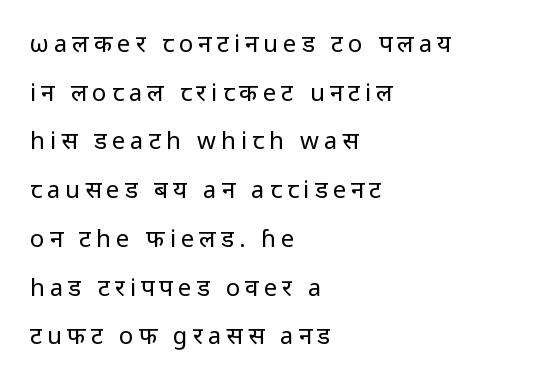
{"italic": "no", "bold": "no", "underline": "no", "align": "left", "line_spacing": "loose", "line_spacing_ratio": 2.03, "letter_spacing": "wide", "letter_spacing_em": 0.21, "glyph_px": 24}
